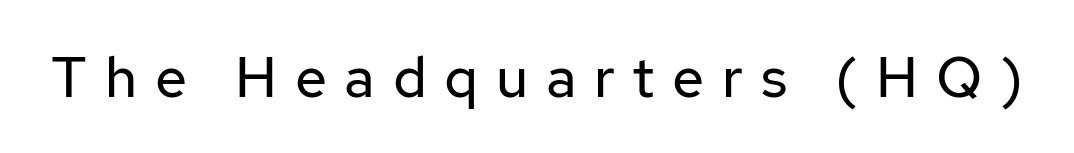
{"serif": "no", "italic": "no", "bold": "no", "weight": "regular", "width": "normal", "stroke_contrast": "low", "x_height": "medium", "monospaced": "no", "underline": "no", "letter_spacing": "wide", "letter_spacing_em": 0.31, "glyph_px": 57}
